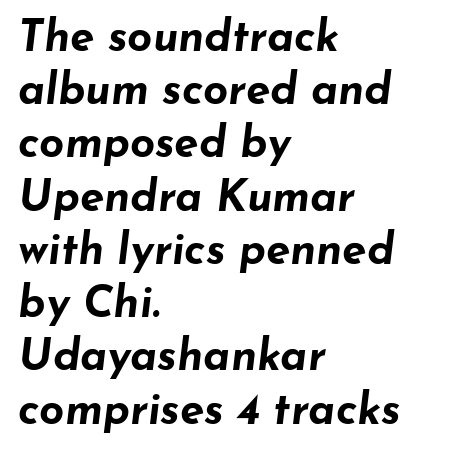
The image shows 44 px bold, wide type, italic (leaning right); set left-aligned, line spacing 1.21x, normal letter spacing, not underlined; low stroke contrast and a small x-height.
